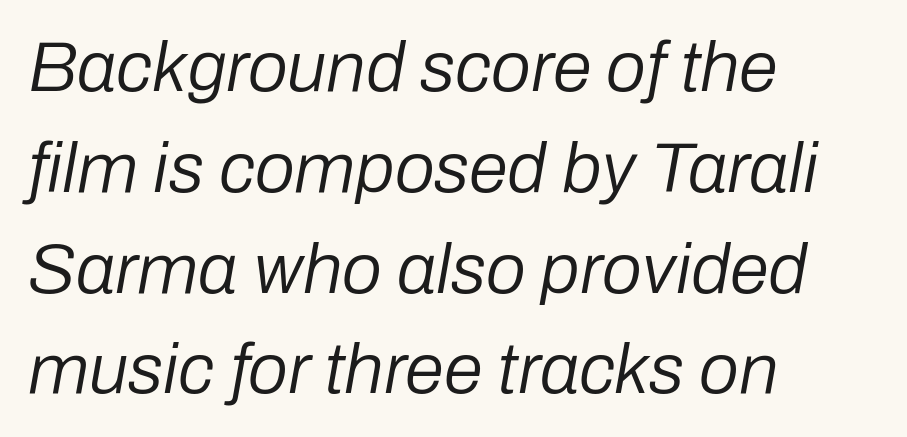
{"italic": "yes", "lean": "right", "slant_degrees": 10, "bold": "no", "weight": "regular", "width": "normal", "stroke_contrast": "low", "x_height": "medium", "monospaced": "no", "underline": "no", "align": "left", "line_spacing": "normal", "line_spacing_ratio": 1.42, "letter_spacing": "normal", "letter_spacing_em": 0.0, "glyph_px": 71}
